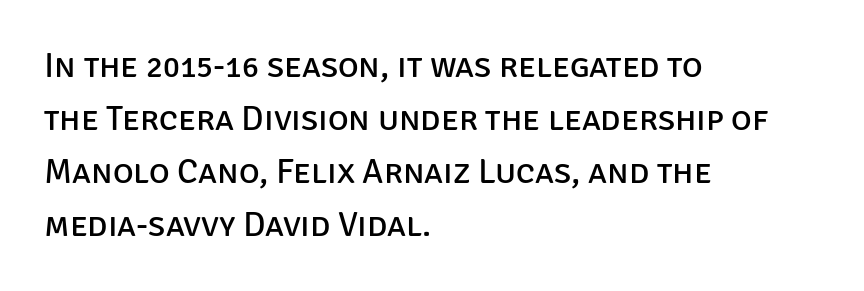
Q: Is the text bold? A: No.
Q: Is the text italic (slanted)? A: No, it is upright.
Q: Is the typeface a serif or a sans-serif typeface? A: Sans-serif.
Q: Is the text underlined? A: No.
Q: How is the paragraph aligned? A: Left-aligned.
Q: Is the spacing between letters normal or unusually wide? A: Normal.
Q: Is the spacing between lines tight, normal or loose? A: Normal.
Q: Width (condensed, normal, or wide)? A: Normal.
Q: Stroke contrast? A: Low.
Q: x-height? A: Large.
Q: Monospaced? A: No.
